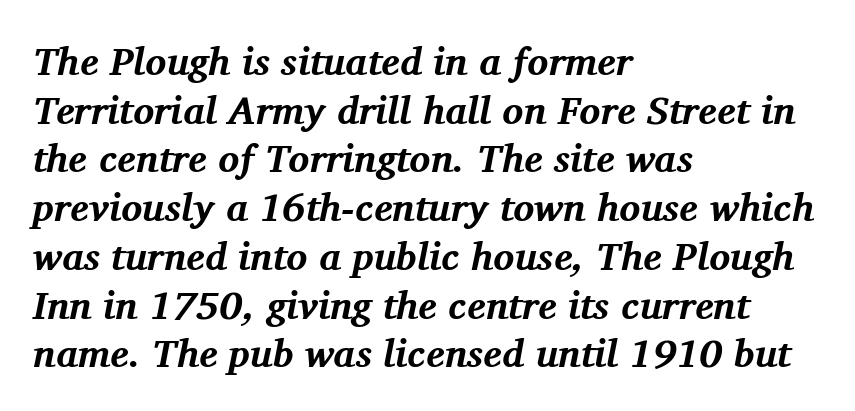
The image shows 39 px bold serif type, italic (leaning right); set left-aligned, normal line spacing (1.25x), normal letter spacing, not underlined; medium stroke contrast and a medium x-height.
